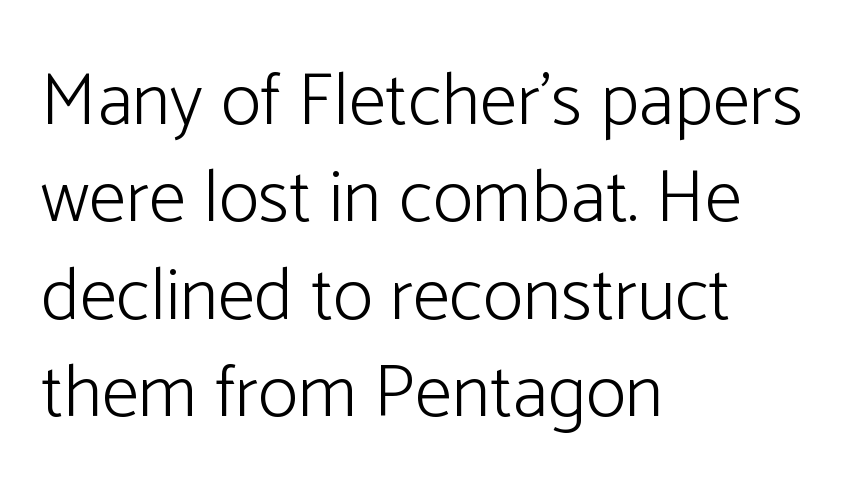
{"serif": "no", "italic": "no", "bold": "no", "weight": "light", "width": "normal", "stroke_contrast": "low", "x_height": "medium", "monospaced": "no", "underline": "no", "align": "left", "line_spacing": "normal", "line_spacing_ratio": 1.3, "letter_spacing": "normal", "letter_spacing_em": 0.0, "glyph_px": 75}
